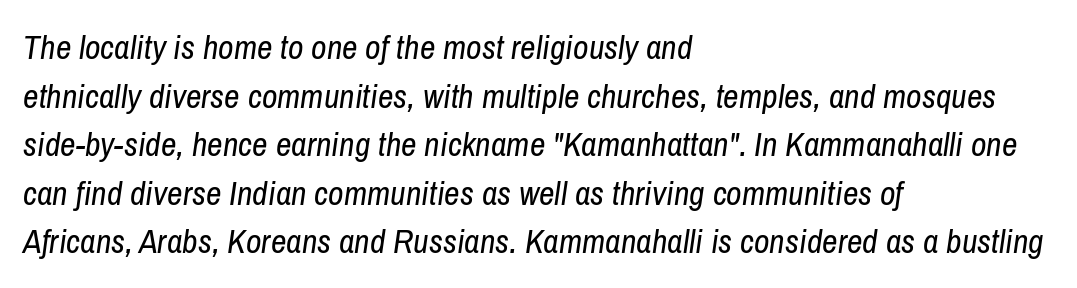
Q: Is the text bold? A: No.
Q: Is the text italic (slanted)? A: Yes, it leans right by about 8 degrees.
Q: Is the text underlined? A: No.
Q: How is the paragraph aligned? A: Left-aligned.
Q: Is the spacing between letters normal or unusually wide? A: Normal.
Q: Is the spacing between lines tight, normal or loose? A: Normal.
Q: Width (condensed, normal, or wide)? A: Condensed.
Q: Stroke contrast? A: Low.
Q: x-height? A: Medium.
Q: Monospaced? A: No.
